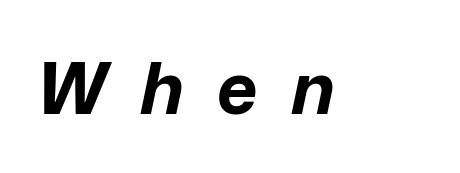
The string is rendered with underlining switched off. Each letter keeps its own natural width here, so spacing adapts to shape. Summary of weight: heavy, a full bold. Words appear elongated and porous because spacing is wide. Characters are canted at an angle relative to the baseline's perpendicular.
